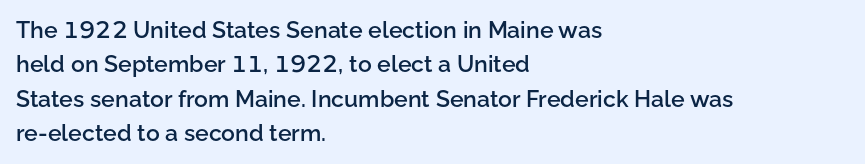
Q: Is the text bold? A: Semi-bold.
Q: Is the text italic (slanted)? A: No, it is upright.
Q: Is the text underlined? A: No.
Q: How is the paragraph aligned? A: Left-aligned.
Q: Is the spacing between letters normal or unusually wide? A: Normal.
Q: Is the spacing between lines tight, normal or loose? A: Normal.
